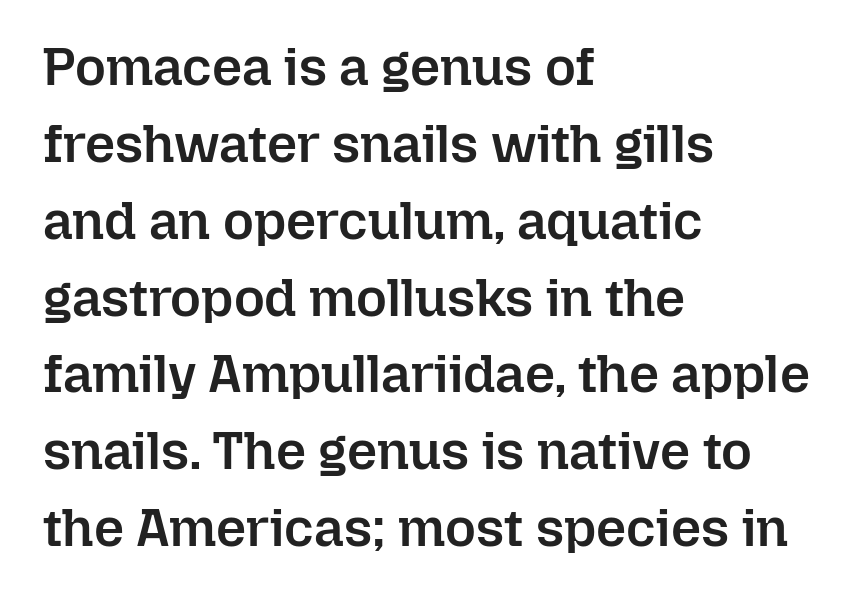
{"italic": "no", "bold": "semi", "weight": "semibold", "width": "normal", "stroke_contrast": "low", "x_height": "medium", "monospaced": "no", "underline": "no", "align": "left", "line_spacing": "normal", "line_spacing_ratio": 1.45, "letter_spacing": "normal", "letter_spacing_em": 0.0, "glyph_px": 53}
